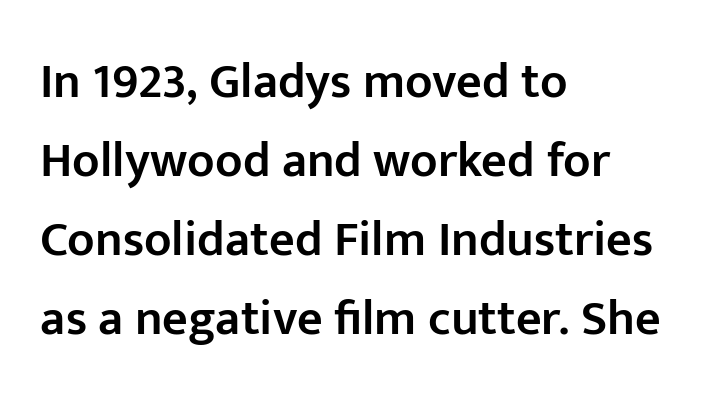
The image shows 50 px semibold sans-serif type, upright; set left-aligned, normal line spacing (1.58x), normal letter spacing, not underlined; low stroke contrast and a medium x-height.
